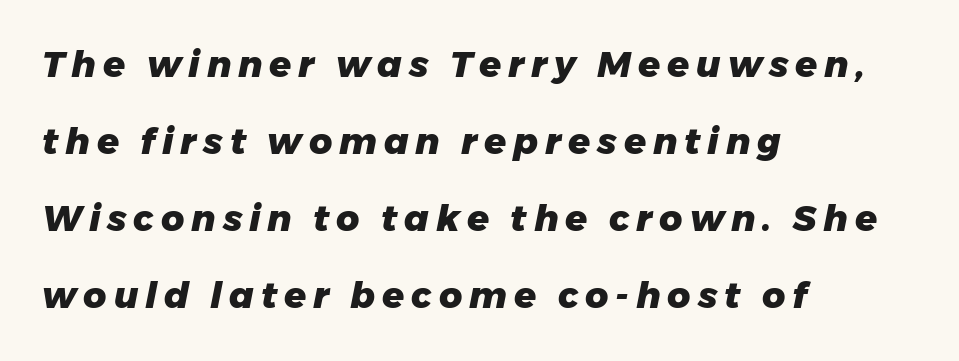
Q: Is the text bold? A: Yes.
Q: Is the text italic (slanted)? A: Yes, it leans right by about 11 degrees.
Q: Is the text underlined? A: No.
Q: How is the paragraph aligned? A: Left-aligned.
Q: Is the spacing between lines tight, normal or loose? A: Loose.
Q: Width (condensed, normal, or wide)? A: Normal.
Q: Stroke contrast? A: Low.
Q: x-height? A: Medium.
Q: Monospaced? A: No.
